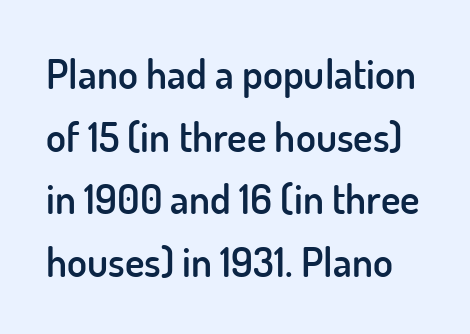
The image shows 41 px semibold sans-serif type, upright; set normal line spacing (1.53x), normal letter spacing, not underlined; low stroke contrast and a small x-height.
